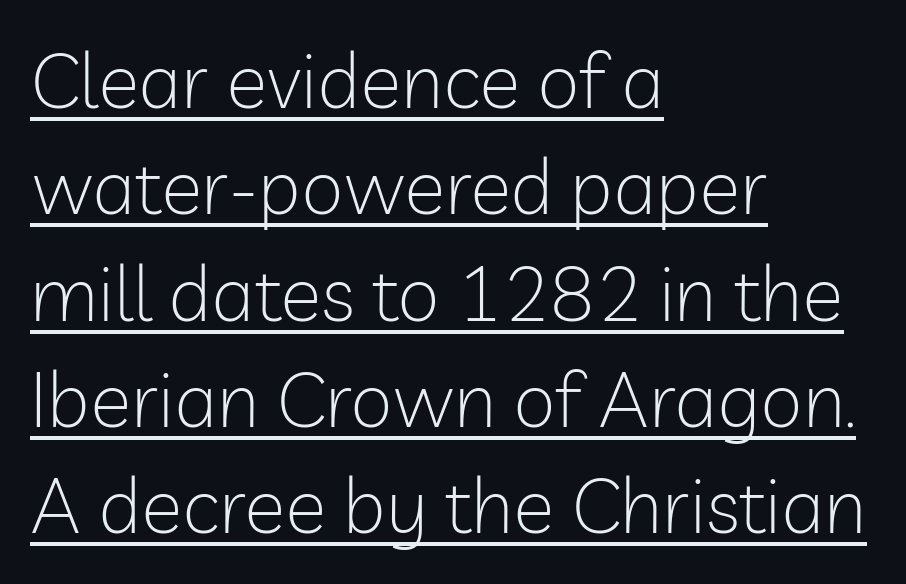
{"serif": "no", "italic": "no", "bold": "no", "weight": "light", "width": "normal", "stroke_contrast": "low", "x_height": "medium", "monospaced": "no", "underline": "yes", "align": "left", "line_spacing": "normal", "line_spacing_ratio": 1.38, "letter_spacing": "normal", "letter_spacing_em": 0.0, "glyph_px": 77}
